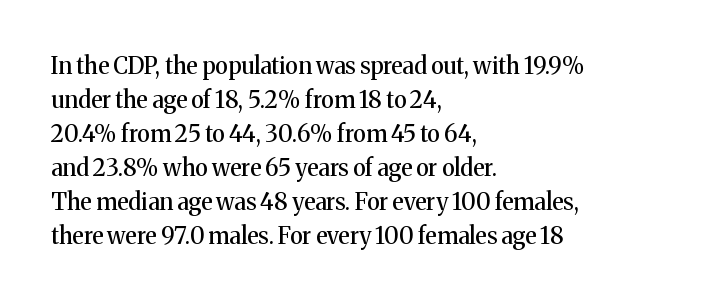
{"italic": "no", "underline": "no", "align": "left", "line_spacing": "normal", "line_spacing_ratio": 1.48, "letter_spacing": "normal", "letter_spacing_em": 0.0, "glyph_px": 23}
